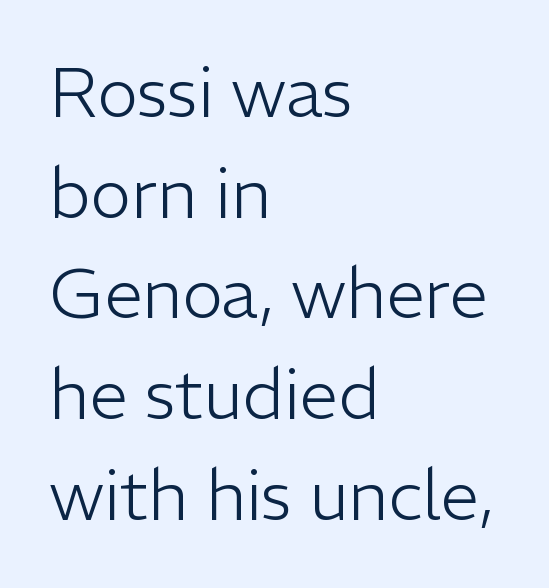
Q: Is the text bold? A: No.
Q: Is the text italic (slanted)? A: No, it is upright.
Q: Is the typeface a serif or a sans-serif typeface? A: Sans-serif.
Q: Is the text underlined? A: No.
Q: How is the paragraph aligned? A: Left-aligned.
Q: Is the spacing between letters normal or unusually wide? A: Normal.
Q: Is the spacing between lines tight, normal or loose? A: Normal.
Q: Width (condensed, normal, or wide)? A: Normal.
Q: Stroke contrast? A: Low.
Q: x-height? A: Medium.
Q: Monospaced? A: No.
